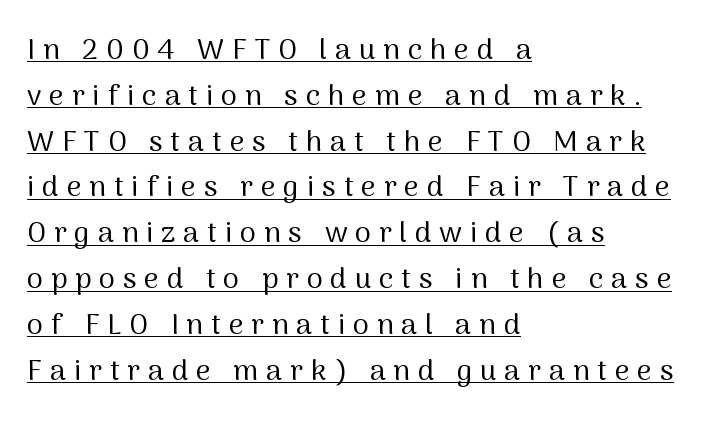
{"serif": "no", "italic": "no", "bold": "no", "weight": "regular", "width": "normal", "stroke_contrast": "medium", "x_height": "medium", "monospaced": "no", "underline": "yes", "align": "left", "line_spacing": "normal", "line_spacing_ratio": 1.58, "letter_spacing": "wide", "letter_spacing_em": 0.27, "glyph_px": 29}
